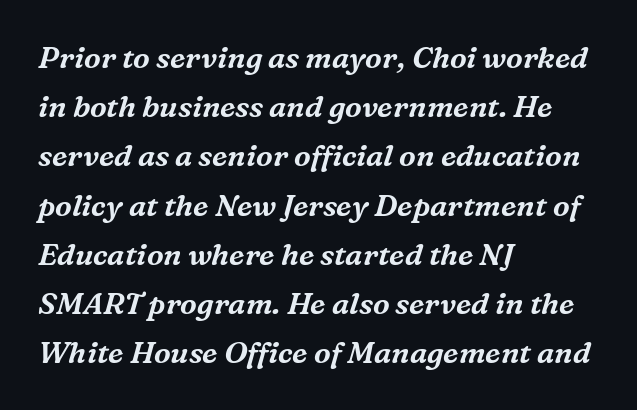
The axis of the letterforms is tilted away from vertical. Here the designer chose a conventional face with non-uniform glyph widths. Glance below the letters and you will spot only blank space. Does extra space separate the letters? No, they use regular spacing.
